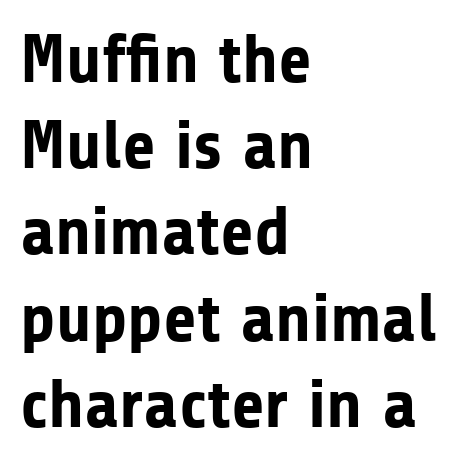
The image shows 69 px bold sans-serif type, upright; set left-aligned, normal line spacing (1.25x), normal letter spacing, not underlined; low stroke contrast and a medium x-height.
